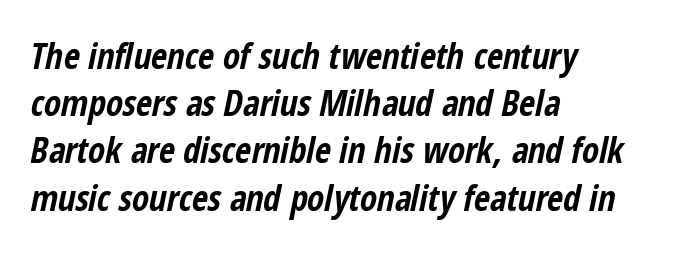
The image shows 35 px bold, condensed type, italic (leaning right); set left-aligned, normal line spacing (1.35x), normal letter spacing, not underlined; low stroke contrast and a medium x-height.
